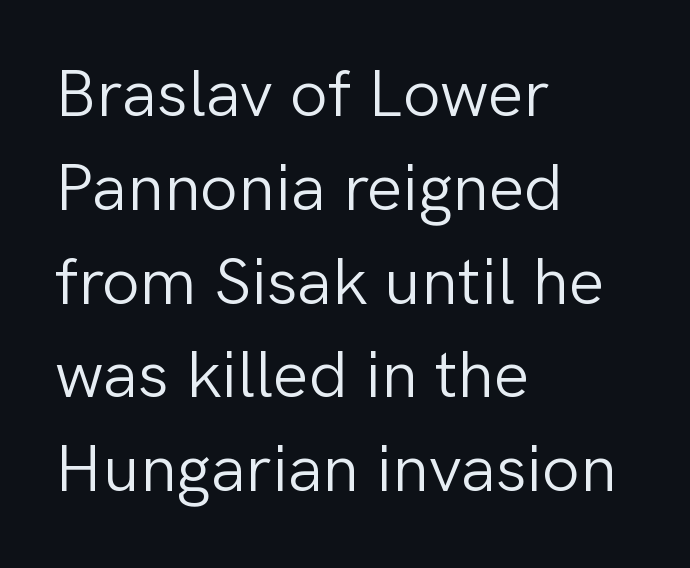
Heaviness? Minimal to ordinary, like unemphasized prose. Looks like regular typesetting: each glyph gets only the width it needs. The space directly below the letters is spotless. Each word holds together tightly as a unit, with standard inter-letter gaps. Look at the bottom of the vertical strokes: they stop flat, with no serifs. Regarding leading, the lines here are spaced in the standard way.
